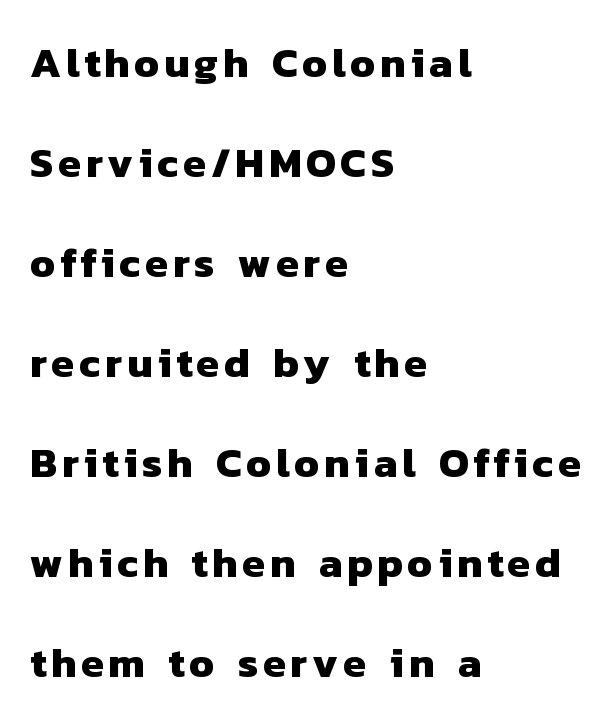
Where is the straight margin? On the left. Observe the absence of serifs on each vertical stroke in this sample. Summary of weight: heavy, a full bold. The face used here is proportionally spaced, like ordinary book or web type. Does the leading feel generous? Absolutely, it's lavish.
